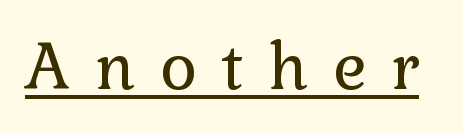
The image shows 64 px regular-weight serif type, upright; set unusually wide letter spacing (+0.38 em), underlined; low stroke contrast and a medium x-height.
